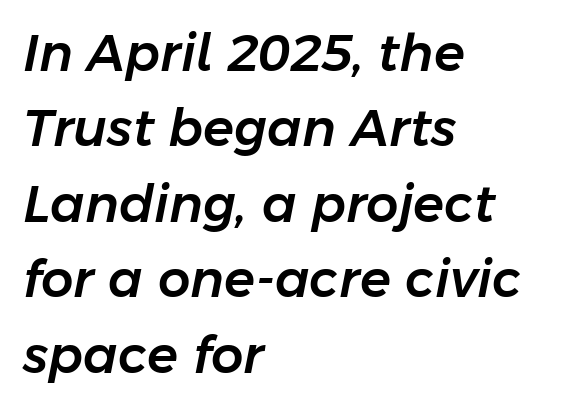
The rendering uses natural spacing where letterforms have individual widths. The glyphs are unaccompanied by any horizontal stroke below them. The letters are slanted; this is an italic face. Words appear dense and cohesive because spacing is normal.
